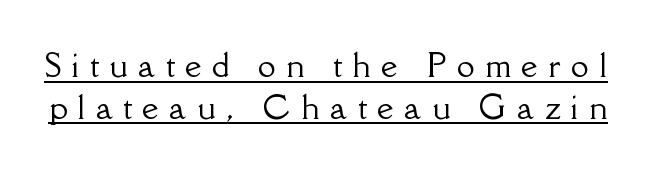
The image shows 32 px serif type, upright; set normal line spacing (1.3x), unusually wide letter spacing (+0.33 em), underlined; low stroke contrast and a small x-height.
